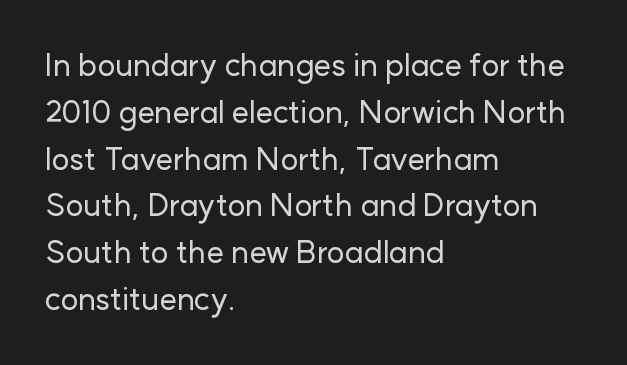
{"serif": "no", "italic": "no", "width": "normal", "stroke_contrast": "low", "x_height": "medium", "monospaced": "no", "underline": "no", "align": "left", "line_spacing": "normal", "line_spacing_ratio": 1.51, "letter_spacing": "normal", "letter_spacing_em": 0.0, "glyph_px": 31}
